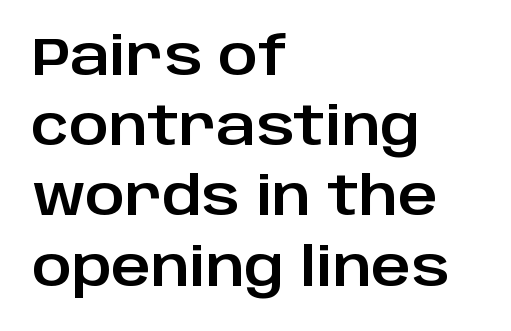
Does the lettering tilt? It doesn't — this is upright. The designer left line spacing at the default. The gaps between neighbouring characters are ordinary and unremarkable. Unlike a traditional serif, this face leaves its strokes unadorned. Left-aligned paragraph, ragged on the right. Note the varied advance widths — an 'i' is clearly narrower than an 'm'.
